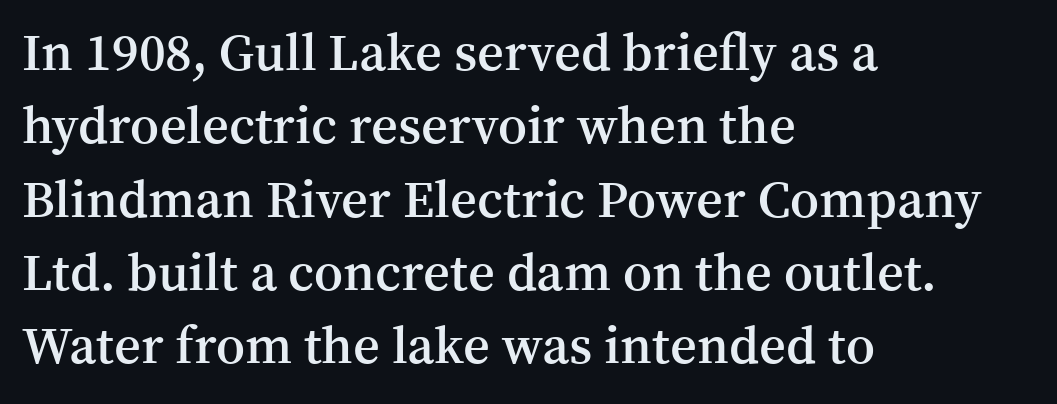
The string is rendered with underlining switched off. All the whitespace from short lines collects on the right. Note: serifs present on the glyphs. Varying glyph widths throughout — classic text-font behaviour. Does extra space separate the letters? No, they use regular spacing. Characters remain perfectly vertical along every line.
